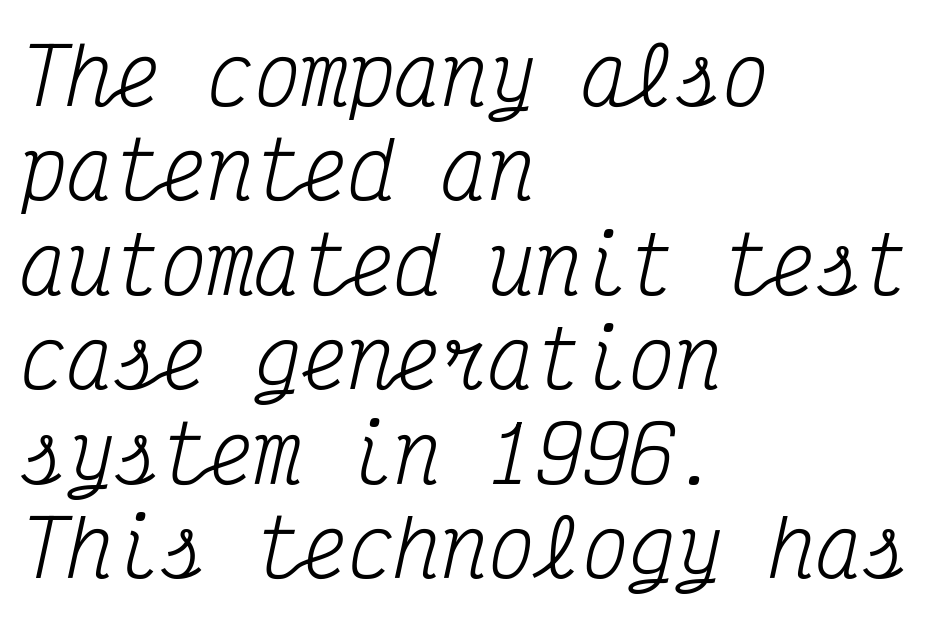
Is this a fixed-width face? Yes — each glyph sits in an identical cell. The glyphs look as if they've been sheared to an angle. The lines in this sample share a left origin and differ only in where they stop. Caption: face not bold, strokes unweighted.
